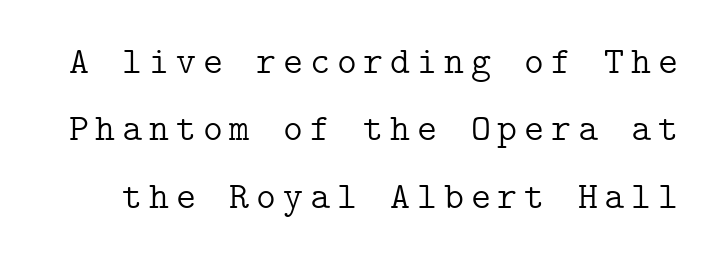
The image shows 38 px light serif type, upright; set line spacing 1.77x, not underlined; low stroke contrast and a medium x-height.
